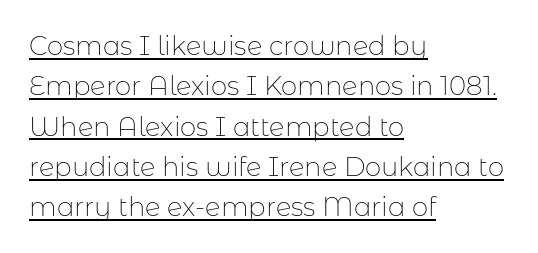
The image shows 26 px text type, upright; set left-aligned, normal line spacing (1.55x), normal letter spacing, underlined.
